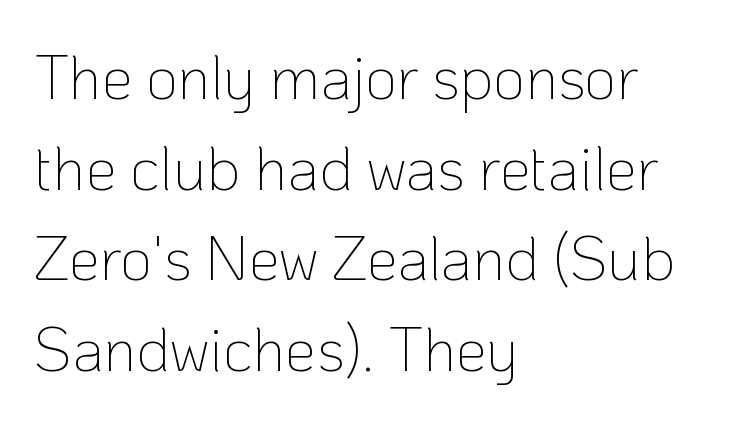
Q: Is the text bold? A: No.
Q: Is the text italic (slanted)? A: No, it is upright.
Q: Is the typeface a serif or a sans-serif typeface? A: Sans-serif.
Q: Is the text underlined? A: No.
Q: How is the paragraph aligned? A: Left-aligned.
Q: Is the spacing between letters normal or unusually wide? A: Normal.
Q: Is the spacing between lines tight, normal or loose? A: Normal.
Q: Width (condensed, normal, or wide)? A: Normal.
Q: Stroke contrast? A: Low.
Q: x-height? A: Medium.
Q: Monospaced? A: No.
